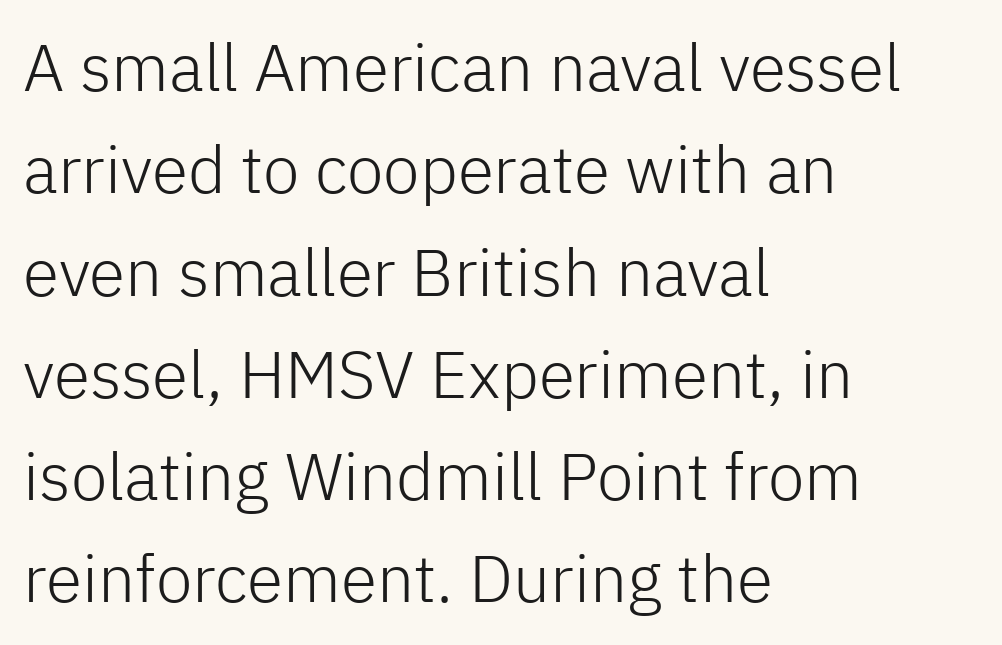
{"serif": "no", "italic": "no", "bold": "no", "weight": "light", "width": "normal", "stroke_contrast": "low", "x_height": "medium", "monospaced": "no", "underline": "no", "align": "left", "line_spacing": "normal", "line_spacing_ratio": 1.55, "letter_spacing": "normal", "letter_spacing_em": 0.0, "glyph_px": 66}
